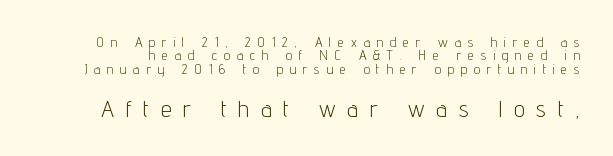
{"italic": "no", "bold": "no", "underline": "no", "line_spacing": "tight", "line_spacing_ratio": 0.96, "letter_spacing": "wide", "letter_spacing_em": 0.49, "larger_block": "second", "size_ratio": 1.71, "glyph_px": 24}
